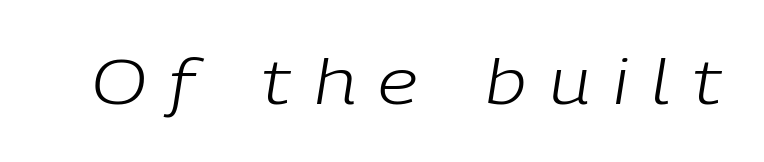
The image shows 63 px light type, italic (leaning right); set unusually wide letter spacing (+0.36 em), not underlined; low stroke contrast and a medium x-height.
